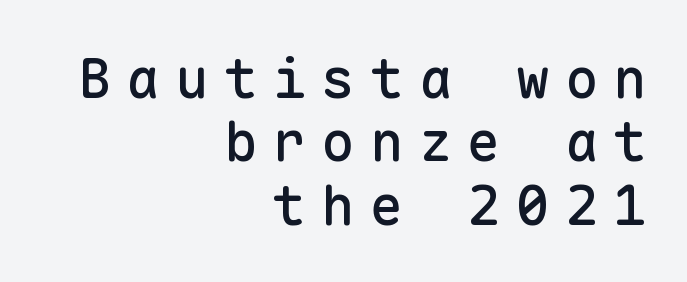
Q: Is the text italic (slanted)? A: No, it is upright.
Q: Is the typeface a serif or a sans-serif typeface? A: Sans-serif.
Q: Is the text underlined? A: No.
Q: How is the paragraph aligned? A: Right-aligned.
Q: Is the spacing between letters normal or unusually wide? A: Unusually wide.
Q: Is the spacing between lines tight, normal or loose? A: Tight.
Q: Width (condensed, normal, or wide)? A: Normal.
Q: Stroke contrast? A: Low.
Q: x-height? A: Medium.
Q: Monospaced? A: Yes.
